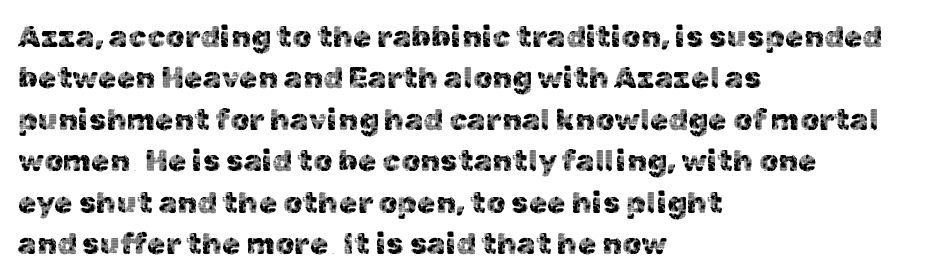
Nope, no serifs anywhere on these letters. No word sits above an underline. Compared with typical body copy, the letter spacing here is the same. Which margin do the lines hug? The left one — the right edge is uneven.
